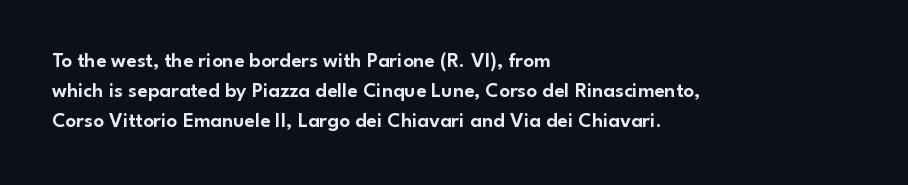
Q: Is the text italic (slanted)? A: No, it is upright.
Q: Is the text underlined? A: No.
Q: How is the paragraph aligned? A: Left-aligned.
Q: Is the spacing between letters normal or unusually wide? A: Normal.
Q: Is the spacing between lines tight, normal or loose? A: Normal.
